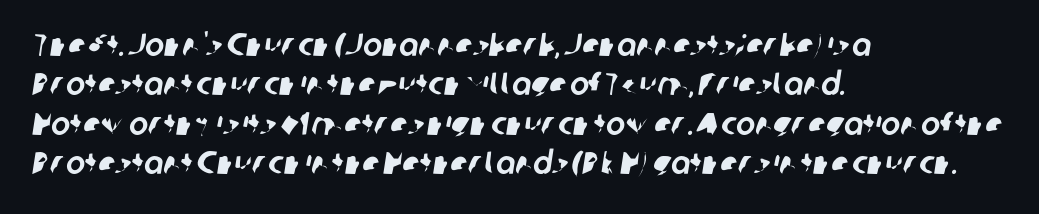
{"serif": "no", "width": "normal", "stroke_contrast": "low", "x_height": "medium", "monospaced": "no", "underline": "no", "align": "left", "line_spacing_ratio": 1.23, "letter_spacing": "normal", "letter_spacing_em": 0.0, "glyph_px": 32}
